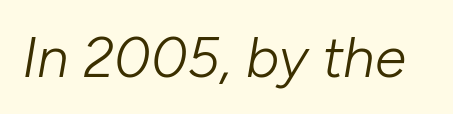
The image shows 57 px light type, italic (leaning right); set normal letter spacing, not underlined; low stroke contrast and a medium x-height.
